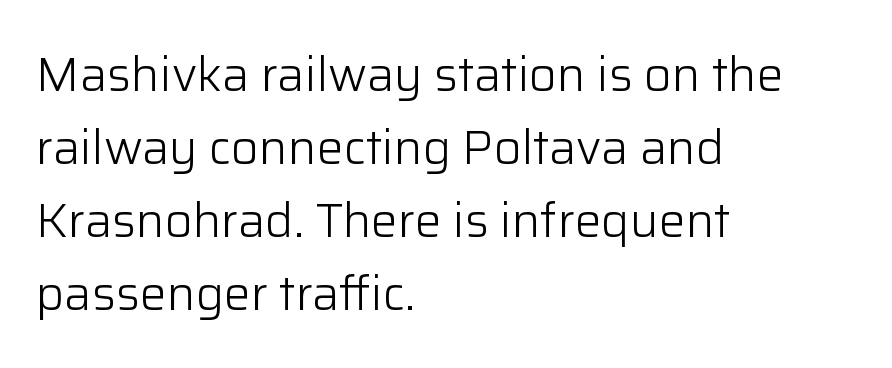
Q: Is the text bold? A: No.
Q: Is the text italic (slanted)? A: No, it is upright.
Q: Is the typeface a serif or a sans-serif typeface? A: Sans-serif.
Q: Is the text underlined? A: No.
Q: How is the paragraph aligned? A: Left-aligned.
Q: Is the spacing between letters normal or unusually wide? A: Normal.
Q: Is the spacing between lines tight, normal or loose? A: Normal.
Q: Width (condensed, normal, or wide)? A: Normal.
Q: Stroke contrast? A: Low.
Q: x-height? A: Medium.
Q: Monospaced? A: No.
